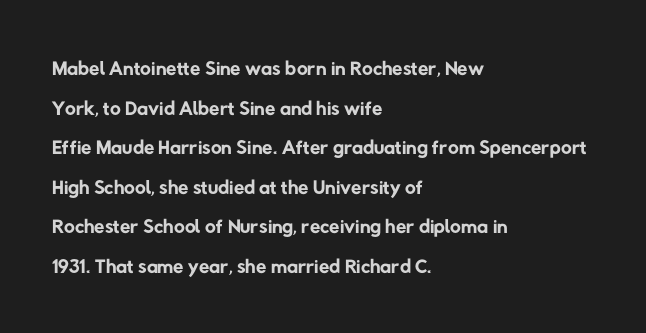
{"serif": "no", "bold": "no", "weight": "regular", "width": "normal", "stroke_contrast": "low", "x_height": "medium", "monospaced": "no", "underline": "no", "align": "left", "line_spacing": "normal", "line_spacing_ratio": 1.32, "letter_spacing": "normal", "letter_spacing_em": 0.0, "glyph_px": 30}
